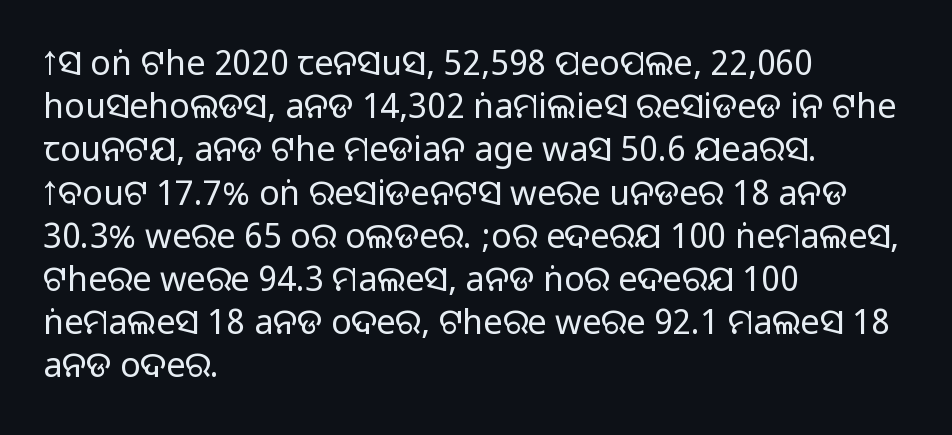
The image shows 34 px sans-serif type, upright; set left-aligned, normal line spacing (1.27x), normal letter spacing, not underlined; medium stroke contrast.
